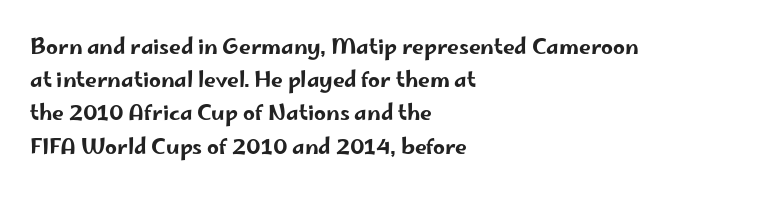
{"italic": "no", "underline": "no", "align": "left", "line_spacing": "normal", "line_spacing_ratio": 1.58, "letter_spacing": "normal", "letter_spacing_em": 0.0, "glyph_px": 21}
